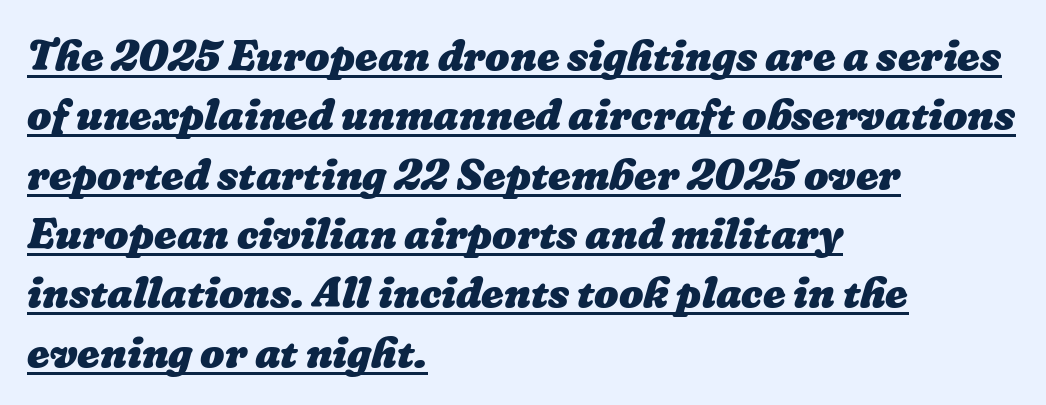
{"bold": "yes", "weight": "heavy", "width": "normal", "stroke_contrast": "low", "x_height": "medium", "monospaced": "no", "underline": "yes", "align": "left", "line_spacing": "normal", "line_spacing_ratio": 1.38, "letter_spacing": "normal", "letter_spacing_em": 0.0, "glyph_px": 43}
